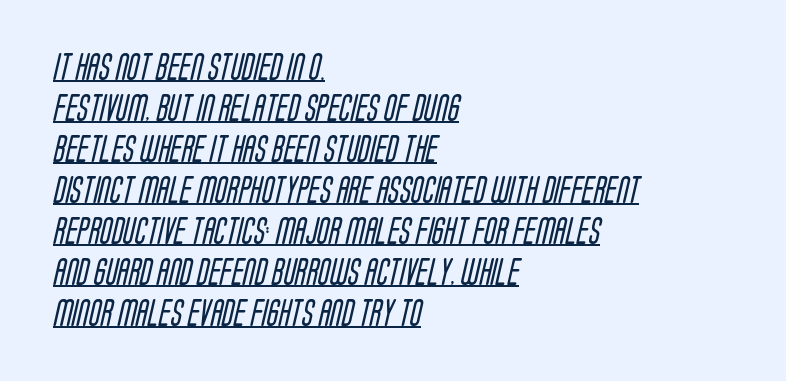
Is the block centered? No — it sits flush against the left margin. The rendered words wear a rule along their underside. Characters follow at the spacing the type designer built in. Vertical stems look standard width or narrower in stroke.
